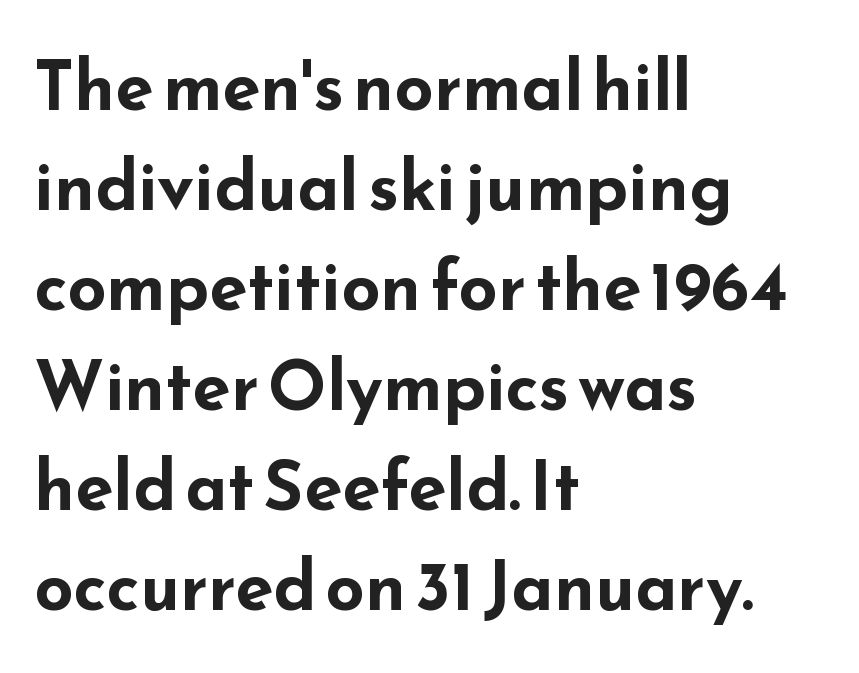
The image shows 69 px bold, wide sans-serif type, upright; set left-aligned, normal line spacing (1.45x), normal letter spacing, not underlined; low stroke contrast and a small x-height.
